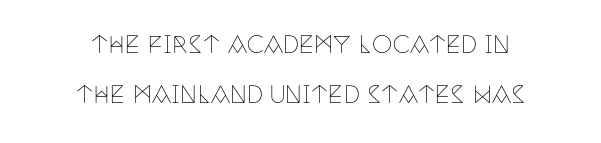
The image shows 23 px text type, upright; set centered, loose line spacing (2.18x), normal letter spacing, not underlined.
